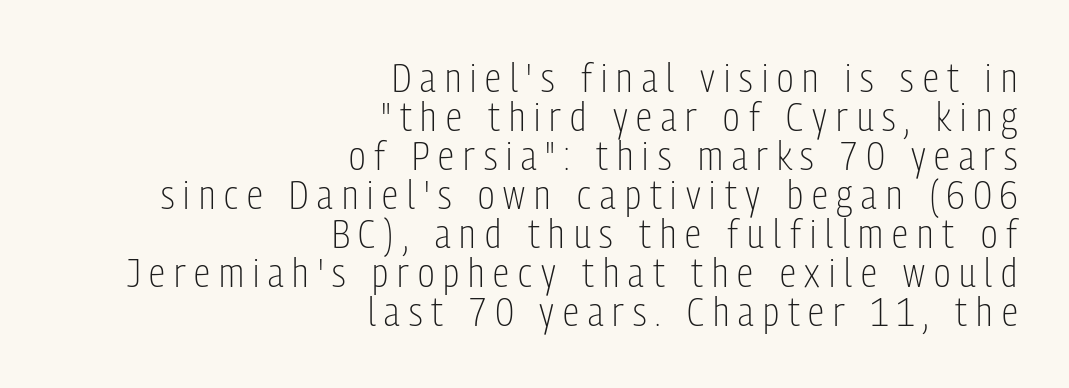
{"serif": "no", "italic": "no", "bold": "no", "weight": "light", "width": "condensed", "stroke_contrast": "low", "x_height": "medium", "monospaced": "no", "underline": "no", "align": "right", "line_spacing": "tight", "line_spacing_ratio": 0.95, "letter_spacing": "wide", "letter_spacing_em": 0.22, "glyph_px": 41}
